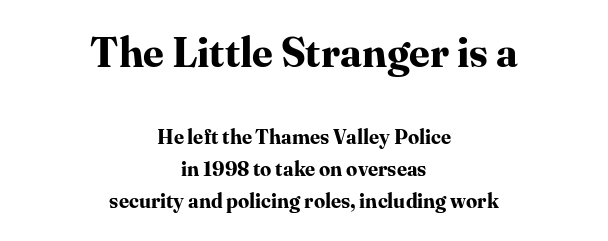
Q: Is the text bold? A: Yes.
Q: Is the text italic (slanted)? A: No, it is upright.
Q: Is the typeface a serif or a sans-serif typeface? A: Serif.
Q: Is the text underlined? A: No.
Q: How is the paragraph aligned? A: Centered.
Q: Is the spacing between letters normal or unusually wide? A: Normal.
Q: Is the spacing between lines tight, normal or loose? A: Normal.
Q: Which block of text is set in a larger size, the first (top) or the second (bottom)? A: The first (top) one.
Q: Width (condensed, normal, or wide)? A: Normal.
Q: Stroke contrast? A: High.
Q: x-height? A: Medium.
Q: Monospaced? A: No.
